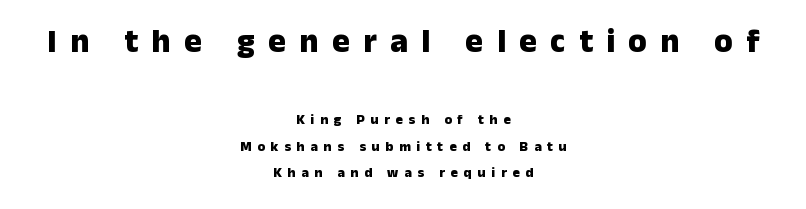
{"serif": "no", "italic": "no", "bold": "yes", "weight": "heavy", "width": "normal", "stroke_contrast": "low", "x_height": "medium", "monospaced": "no", "underline": "no", "align": "center", "line_spacing": "loose", "line_spacing_ratio": 1.9, "letter_spacing": "wide", "letter_spacing_em": 0.41, "larger_block": "first", "size_ratio": 2.36, "glyph_px": 33}
